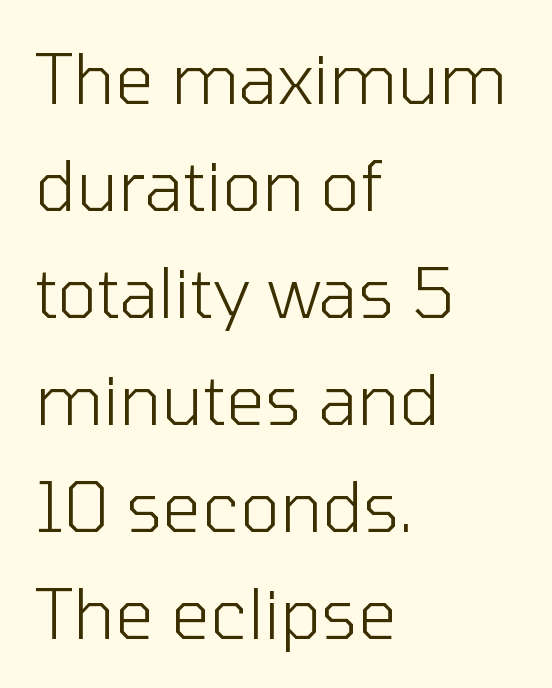
{"serif": "no", "italic": "no", "bold": "no", "weight": "light", "width": "normal", "stroke_contrast": "low", "x_height": "medium", "monospaced": "no", "underline": "no", "align": "left", "line_spacing": "normal", "line_spacing_ratio": 1.55, "letter_spacing": "normal", "letter_spacing_em": 0.0, "glyph_px": 69}
